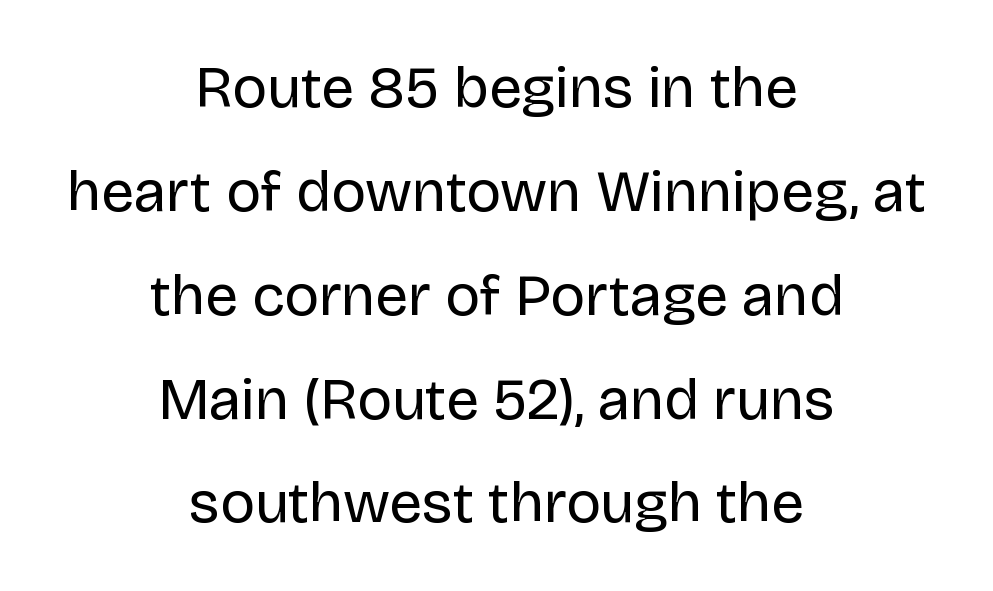
Unmarked baselines from the first word to the last. Compared with a typical body face, this is equally light or lighter still. The gaps between neighbouring characters are ordinary and unremarkable. These lines are rendered in a variable-pitch font.
